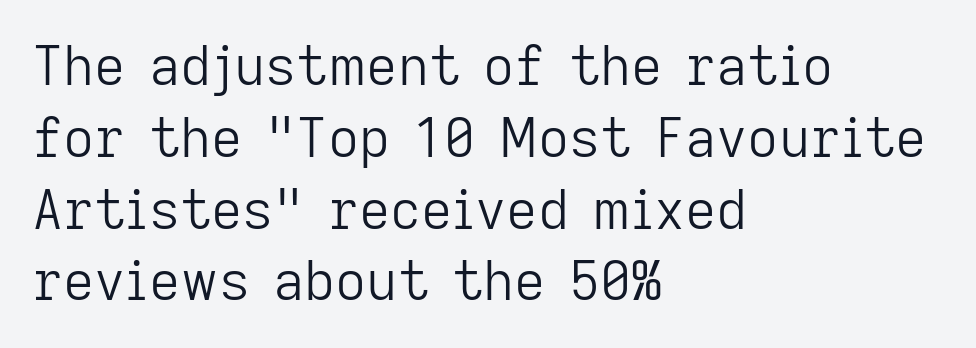
{"serif": "no", "italic": "no", "bold": "no", "weight": "light", "width": "normal", "stroke_contrast": "low", "x_height": "medium", "monospaced": "no", "underline": "no", "align": "left", "line_spacing": "normal", "line_spacing_ratio": 1.33, "letter_spacing": "normal", "letter_spacing_em": 0.0, "glyph_px": 54}
